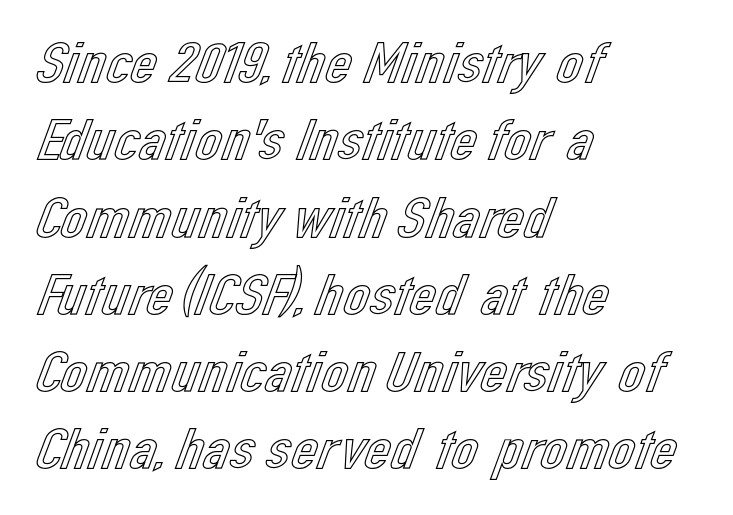
Q: Is the text italic (slanted)? A: Yes.
Q: Is the text underlined? A: No.
Q: How is the paragraph aligned? A: Left-aligned.
Q: Is the spacing between letters normal or unusually wide? A: Normal.
Q: Is the spacing between lines tight, normal or loose? A: Normal.
Q: Width (condensed, normal, or wide)? A: Normal.
Q: x-height? A: Medium.
Q: Monospaced? A: No.
